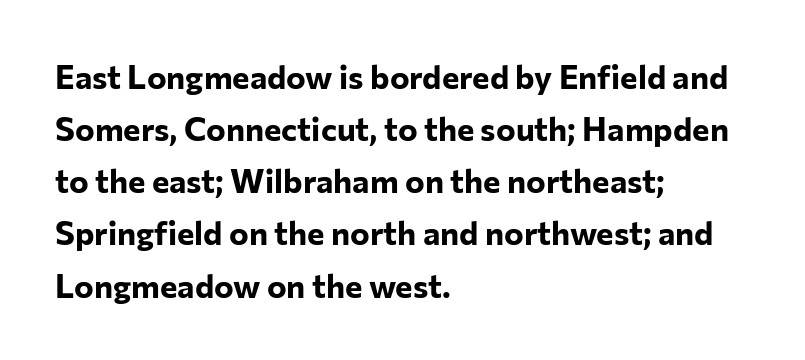
The letters sit at their default tracking, neither squeezed nor spread. Do the letters lean? They stand straight. Think of a printed novel: that variable character pitch is what you see here. Observe the absence of serifs on each vertical stroke in this sample.
